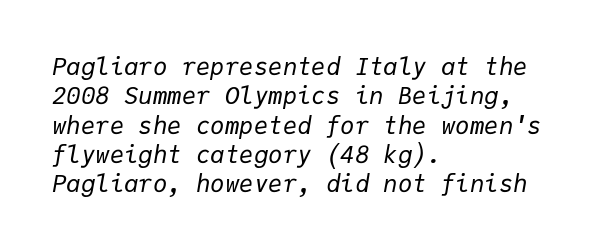
Glyph-to-glyph distance matches everyday printed text. Beneath every word, the page is bare. When letters slant like this, we call the style italic. Caption: face not bold, strokes unweighted.
